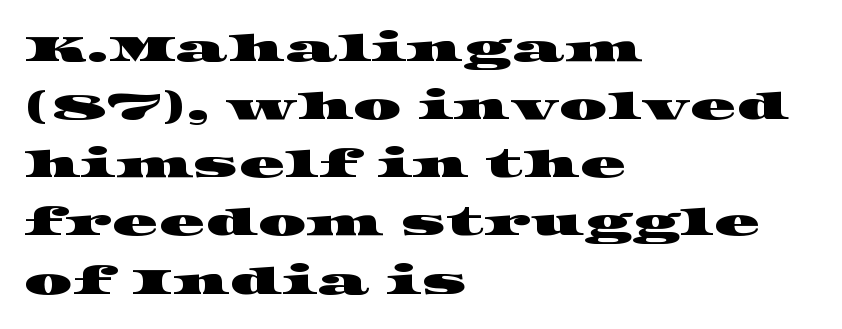
{"serif": "yes", "width": "wide", "stroke_contrast": "high", "x_height": "large", "monospaced": "no", "underline": "no", "align": "left", "line_spacing": "normal", "line_spacing_ratio": 1.53, "letter_spacing": "normal", "letter_spacing_em": 0.0, "glyph_px": 38}
